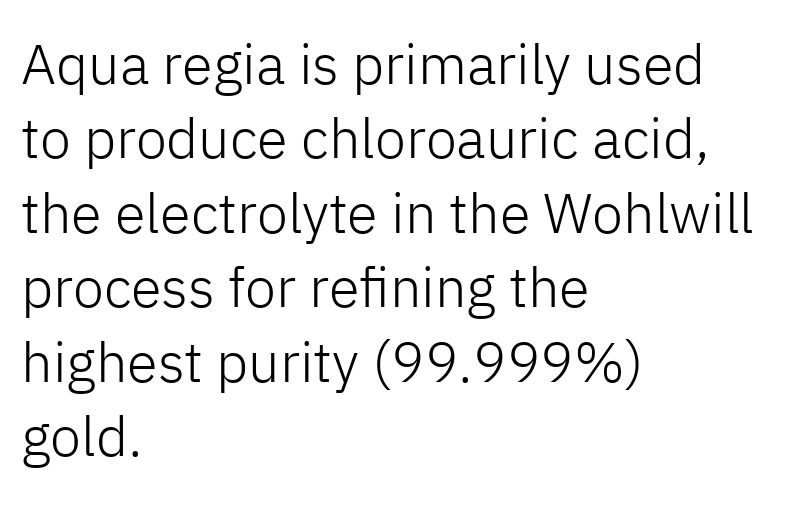
The image shows 56 px light sans-serif type, upright; set left-aligned, normal line spacing (1.33x), normal letter spacing, not underlined; low stroke contrast and a medium x-height.
